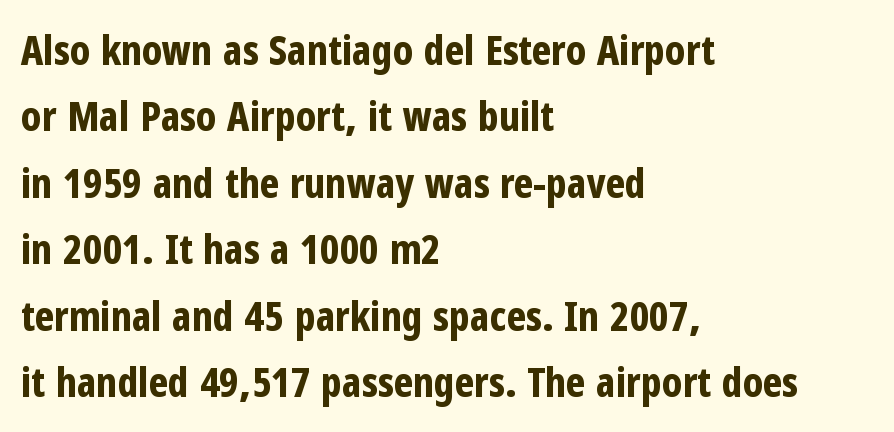
Serif or sans? Sans — the stroke terminals are bare. The gap between lines stays unmarked. The rag falls on the right side of this text block. Interline gaps are of average width in this sample. You can tell it's not italic because the verticals are truly vertical.
